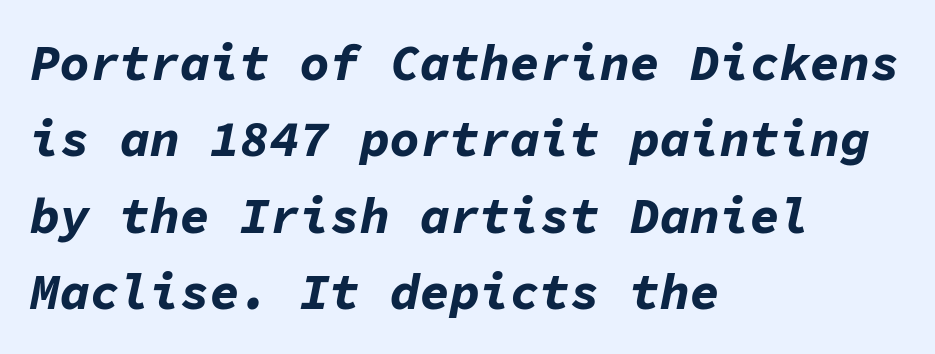
Tracking value appears to be zero — textbook default spacing. Reading down the column, the eye jumps a familiar distance to each next line. Compared with ordinary roman type, these characters are visibly tilted. The zone under the glyphs is completely vacant. This is heavy type, rendered in bold.
